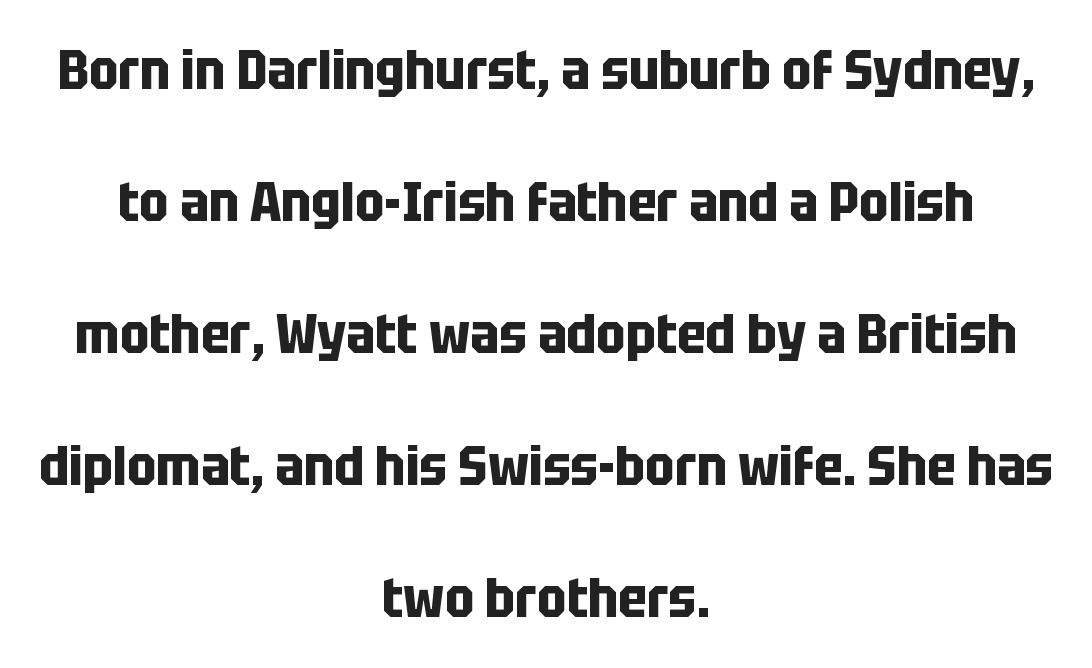
The image shows 55 px bold, condensed sans-serif type, upright; set centered, loose line spacing (2.4x), normal letter spacing, not underlined; low stroke contrast and a large x-height.
